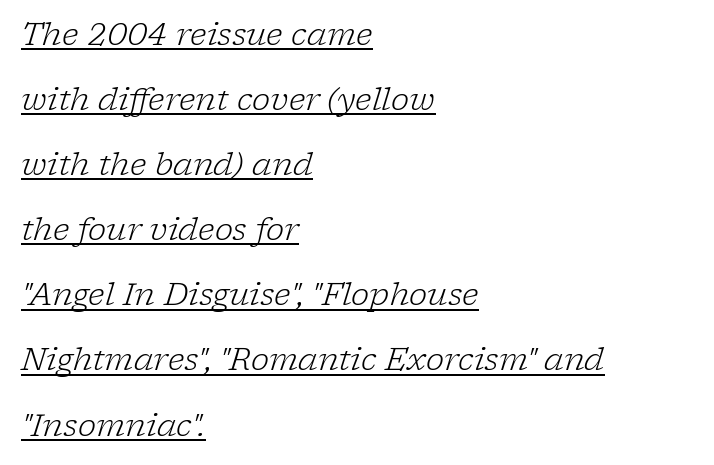
The image shows 31 px light serif type, italic (leaning right); set left-aligned, loose line spacing (2.1x), normal letter spacing, underlined; low stroke contrast and a medium x-height.
